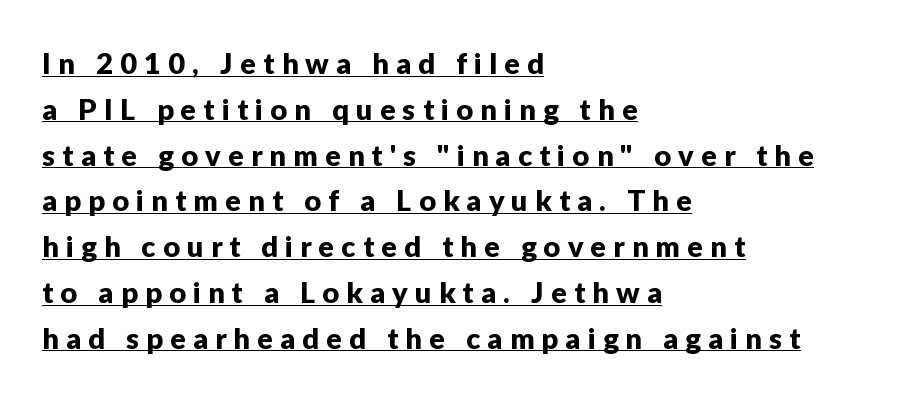
Honestly, the row spacing looks completely unremarkable. One-word summary of the alignment: left. Nothing sits at the stroke ends, so this counts as sans-serif. It's the straight-up-and-down kind of type. Like a heading marked for emphasis, these lines bear an underscore.
